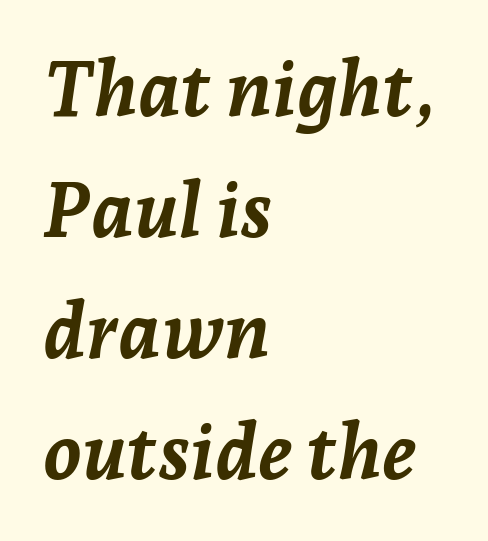
The image shows 77 px semibold type, italic (leaning right); set left-aligned, normal line spacing (1.57x), normal letter spacing, not underlined; low stroke contrast and a medium x-height.
